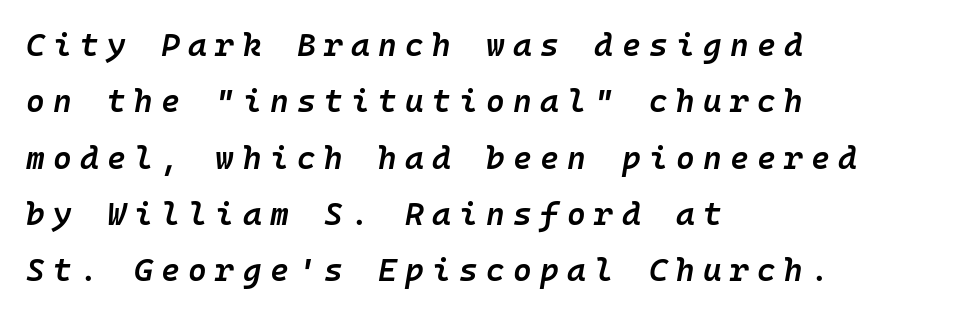
The lettering tilts uniformly, giving the passage an italic look. Weight: semibold (demi). Descenders are the only things crossing below the line. The rendering uses typewriter-style spacing with identical character cells. Display-style spreading of the glyphs; the letterfit is very open.
